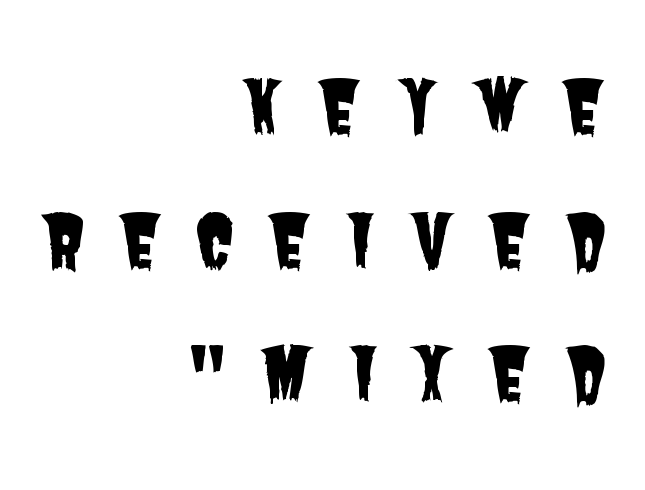
Q: Is the typeface a serif or a sans-serif typeface? A: Sans-serif.
Q: Is the text underlined? A: No.
Q: How is the paragraph aligned? A: Right-aligned.
Q: Is the spacing between letters normal or unusually wide? A: Unusually wide.
Q: Width (condensed, normal, or wide)? A: Condensed.
Q: Stroke contrast? A: Low.
Q: x-height? A: Large.
Q: Monospaced? A: No.
